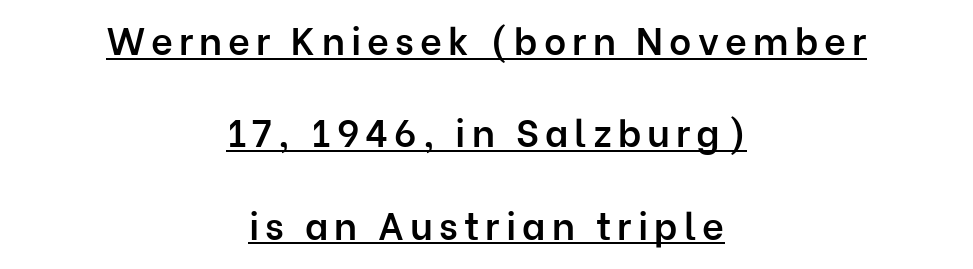
{"serif": "no", "italic": "no", "bold": "semi", "weight": "semibold", "width": "normal", "stroke_contrast": "low", "x_height": "medium", "monospaced": "no", "underline": "yes", "align": "center", "line_spacing": "loose", "line_spacing_ratio": 2.43, "glyph_px": 38}
